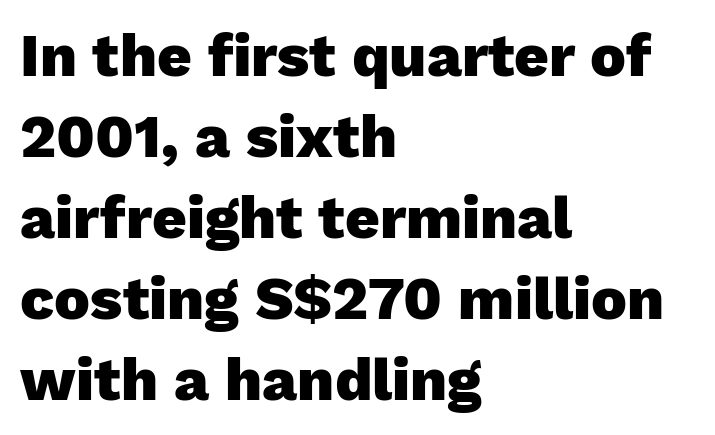
{"serif": "no", "italic": "no", "bold": "yes", "weight": "heavy", "width": "normal", "stroke_contrast": "low", "x_height": "medium", "monospaced": "no", "underline": "no", "align": "left", "line_spacing": "normal", "line_spacing_ratio": 1.35, "letter_spacing": "normal", "letter_spacing_em": 0.0, "glyph_px": 60}
